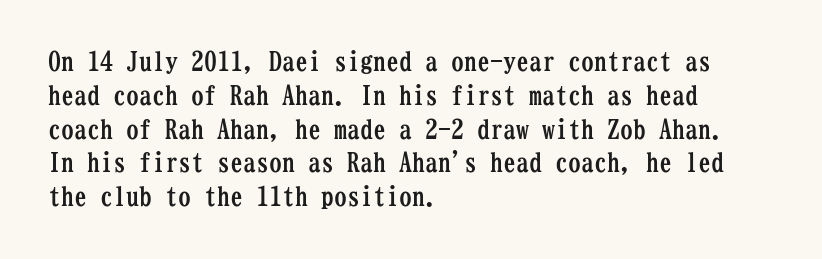
Q: Is the text bold? A: Yes.
Q: Is the text italic (slanted)? A: No, it is upright.
Q: Is the text underlined? A: No.
Q: How is the paragraph aligned? A: Left-aligned.
Q: Is the spacing between letters normal or unusually wide? A: Normal.
Q: Is the spacing between lines tight, normal or loose? A: Normal.
